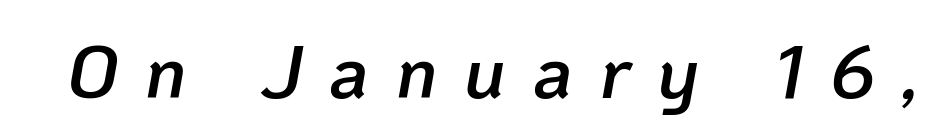
{"italic": "yes", "lean": "right", "slant_degrees": 10, "bold": "semi", "weight": "semibold", "width": "normal", "stroke_contrast": "low", "x_height": "medium", "monospaced": "no", "underline": "no", "letter_spacing": "wide", "letter_spacing_em": 0.36, "glyph_px": 75}
